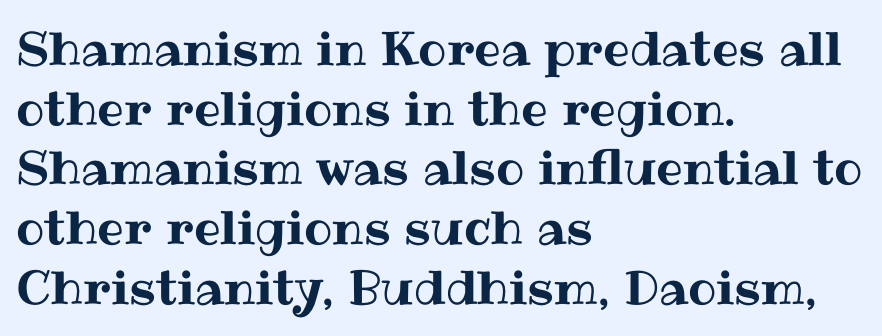
{"italic": "no", "width": "normal", "stroke_contrast": "medium", "x_height": "medium", "monospaced": "no", "underline": "no", "align": "left", "line_spacing": "normal", "line_spacing_ratio": 1.27, "letter_spacing": "normal", "letter_spacing_em": 0.0, "glyph_px": 47}
